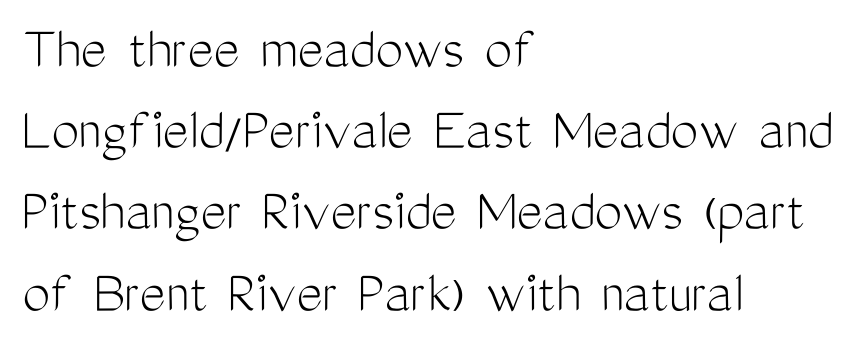
Q: Is the text bold? A: No.
Q: Is the text italic (slanted)? A: No, it is upright.
Q: Is the typeface a serif or a sans-serif typeface? A: Sans-serif.
Q: Is the text underlined? A: No.
Q: How is the paragraph aligned? A: Left-aligned.
Q: Is the spacing between letters normal or unusually wide? A: Normal.
Q: Is the spacing between lines tight, normal or loose? A: Normal.
Q: Width (condensed, normal, or wide)? A: Condensed.
Q: Stroke contrast? A: Medium.
Q: x-height? A: Medium.
Q: Monospaced? A: No.
